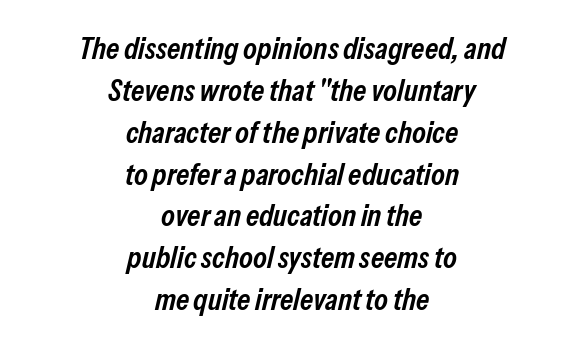
The image shows 31 px semibold, condensed type, italic (leaning right); set centered, normal line spacing (1.35x), normal letter spacing, not underlined; low stroke contrast and a medium x-height.
